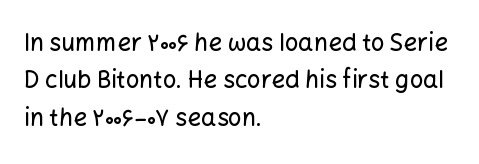
Quick note: interline space is typical. Ordinary non-slanted type is in use. The glyphs are unaccompanied by any horizontal stroke below them. The setting favours the left margin, as ordinary paragraphs usually do.
